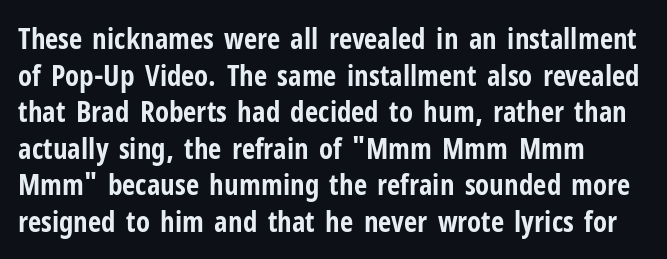
Typesetter's note: full bold, strokes at maximum text heaviness. Descenders hang freely into open space. Casual observation: everything's shoved over to the left. Each letter keeps its own natural width here, so spacing adapts to shape. The block of text has a typical density, with ordinary space between rows.
